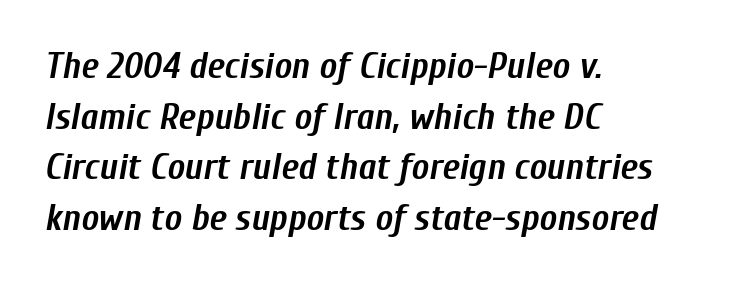
The image shows 37 px semibold, condensed type, italic (leaning right); set left-aligned, normal line spacing (1.37x), normal letter spacing, not underlined; low stroke contrast and a medium x-height.
